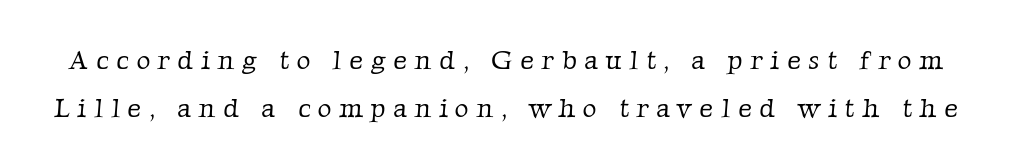
The image shows 27 px text type; set line spacing 1.76x, unusually wide letter spacing (+0.28 em), not underlined.
